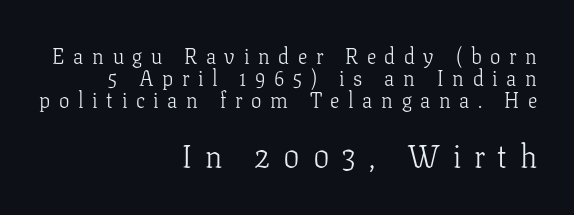
A typesetter would call this proportional, since set widths differ per character. Characters follow at a spacing far wider than the type designer built in. Type style note: has serifs. A student would call this right alignment; a typographer would say flush right, rag left.
